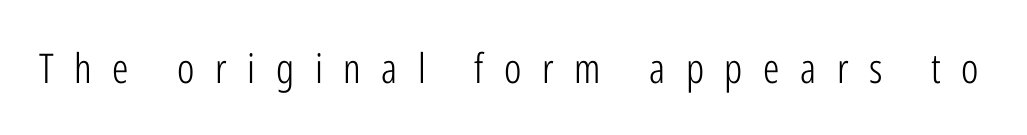
Display-style spreading of the glyphs; the letterfit is very open. Summary of weight: not heavy and not bold. No word sits above an underline. Here the designer chose a conventional face with non-uniform glyph widths.
